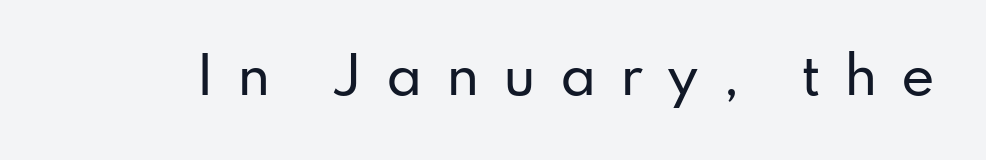
The image shows 51 px sans-serif type, upright; set unusually wide letter spacing (+0.46 em), not underlined; low stroke contrast and a small x-height.
